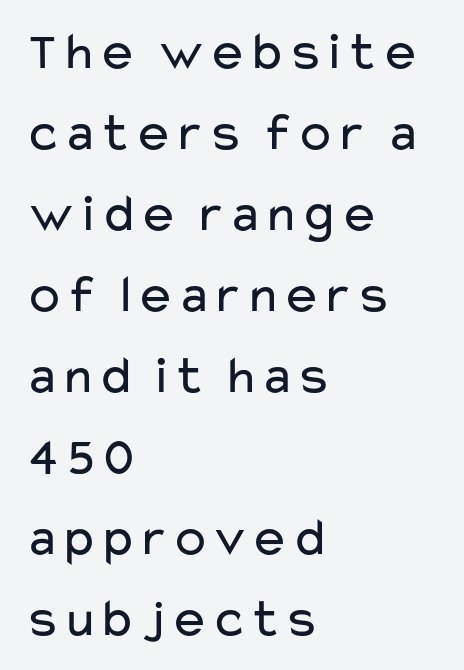
Q: Is the text bold? A: No.
Q: Is the text italic (slanted)? A: No, it is upright.
Q: Is the typeface a serif or a sans-serif typeface? A: Sans-serif.
Q: Is the text underlined? A: No.
Q: How is the paragraph aligned? A: Left-aligned.
Q: Is the spacing between letters normal or unusually wide? A: Normal.
Q: Is the spacing between lines tight, normal or loose? A: Normal.
Q: Width (condensed, normal, or wide)? A: Wide.
Q: Stroke contrast? A: Low.
Q: x-height? A: Medium.
Q: Monospaced? A: No.
